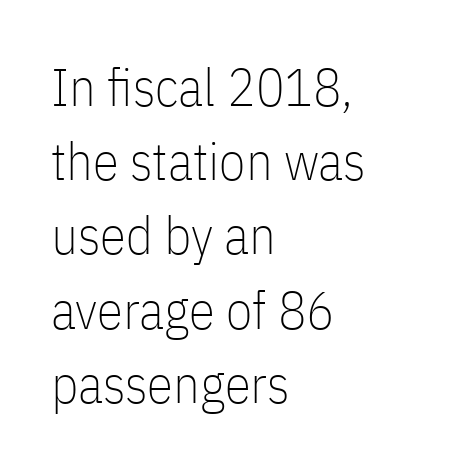
The image shows 53 px thin, condensed sans-serif type, upright; set left-aligned, normal line spacing (1.4x), normal letter spacing, not underlined; low stroke contrast and a medium x-height.
